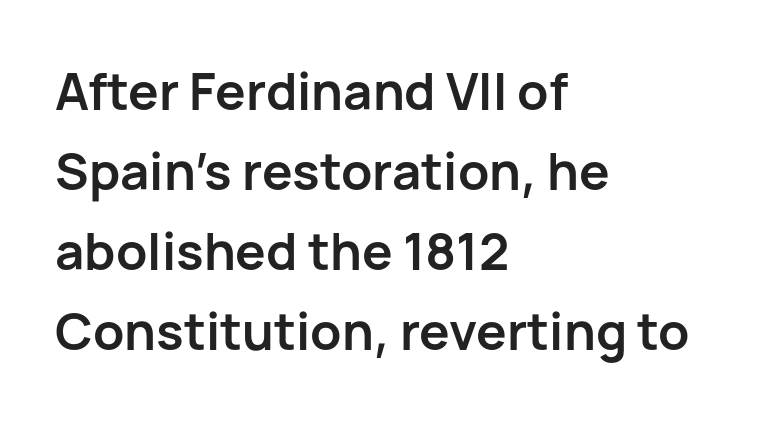
Weight: bold. The foot of each line stays bare and open. Students, note that the glyphs here touch the page at normal intervals. You could not count columns in this text — the font is proportionally spaced. Compared with typical paragraphs, the rows here are spaced about the same. Letterform terminals end flat and unadorned throughout the passage.
